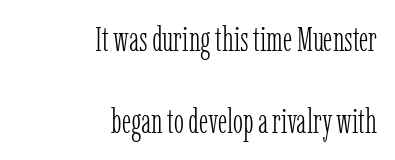
Stems here are at most as thick as an everyday book face. A bare baseline throughout the passage. Tall strokes in this sample are plumb rather than angled. The letterforms sit shoulder to shoulder at normal distance. Note the varied advance widths — an 'i' is clearly narrower than an 'm'. The text block is weighted toward the right margin, trailing off unevenly leftward.
